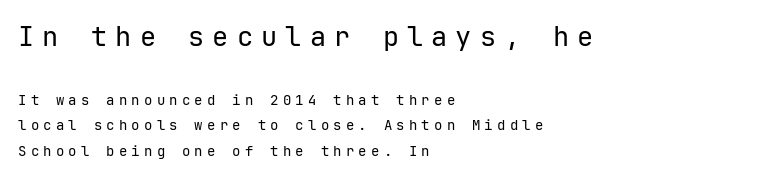
{"italic": "no", "bold": "no", "underline": "no", "align": "left", "line_spacing_ratio": 1.85, "letter_spacing": "wide", "letter_spacing_em": 0.3, "larger_block": "first", "size_ratio": 1.93, "glyph_px": 27}
